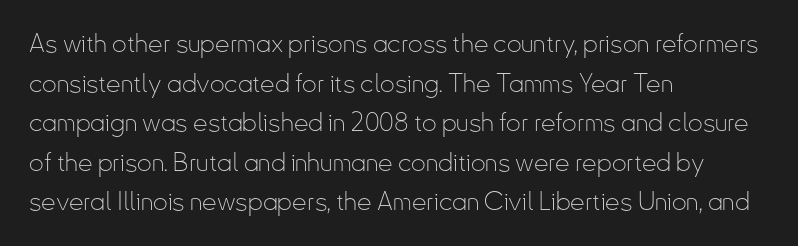
{"italic": "no", "bold": "no", "underline": "no", "align": "left", "line_spacing": "normal", "line_spacing_ratio": 1.52, "letter_spacing": "normal", "letter_spacing_em": 0.0, "glyph_px": 26}
